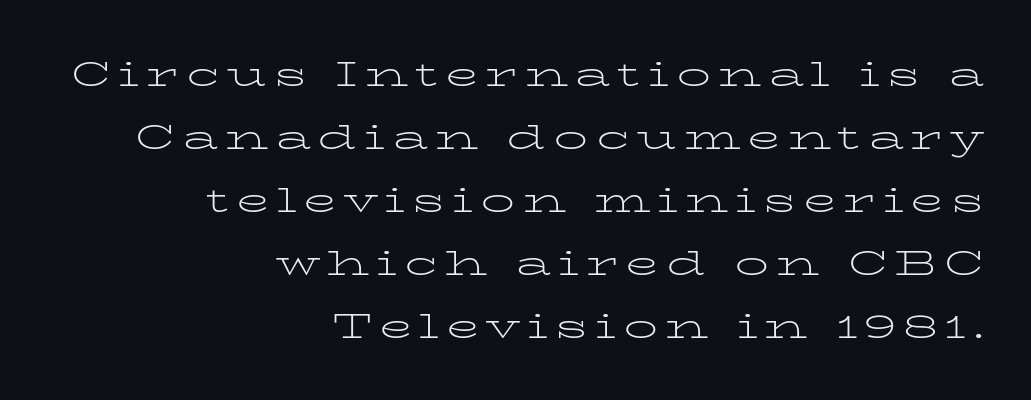
The lines in this sample share a right terminus and differ only in where they begin. Varying glyph widths throughout — classic text-font behaviour. Honestly, the letter spacing is so wide it's the main thing you notice. I'd call this a serif setting — the letters wear small feet.
